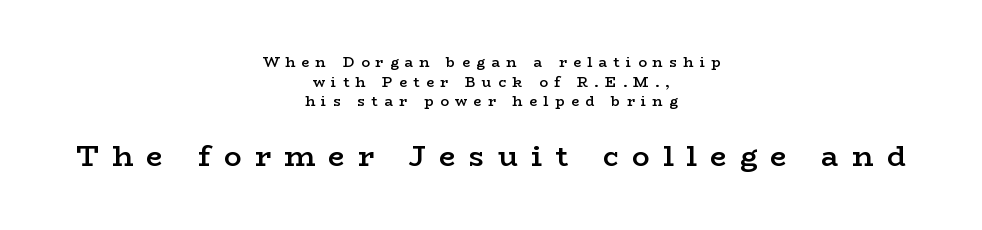
{"serif": "yes", "italic": "no", "bold": "semi", "weight": "semibold", "width": "wide", "stroke_contrast": "low", "x_height": "medium", "monospaced": "no", "underline": "no", "align": "center", "line_spacing": "normal", "line_spacing_ratio": 1.4, "letter_spacing": "wide", "letter_spacing_em": 0.46, "larger_block": "second", "size_ratio": 2.07, "glyph_px": 29}
